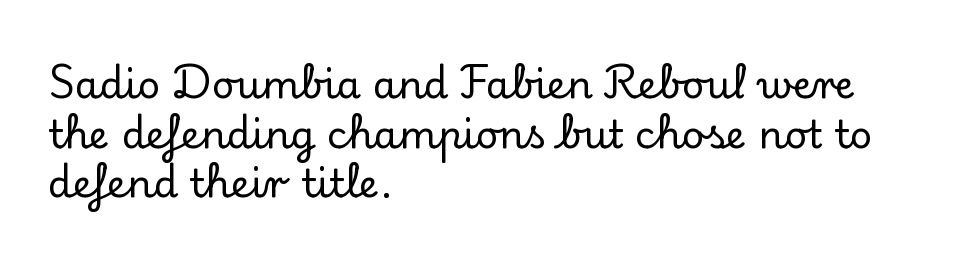
{"serif": "yes", "italic": "no", "width": "normal", "stroke_contrast": "low", "x_height": "small", "monospaced": "no", "underline": "no", "align": "left", "line_spacing": "normal", "line_spacing_ratio": 1.27, "letter_spacing": "normal", "letter_spacing_em": 0.0, "glyph_px": 39}
